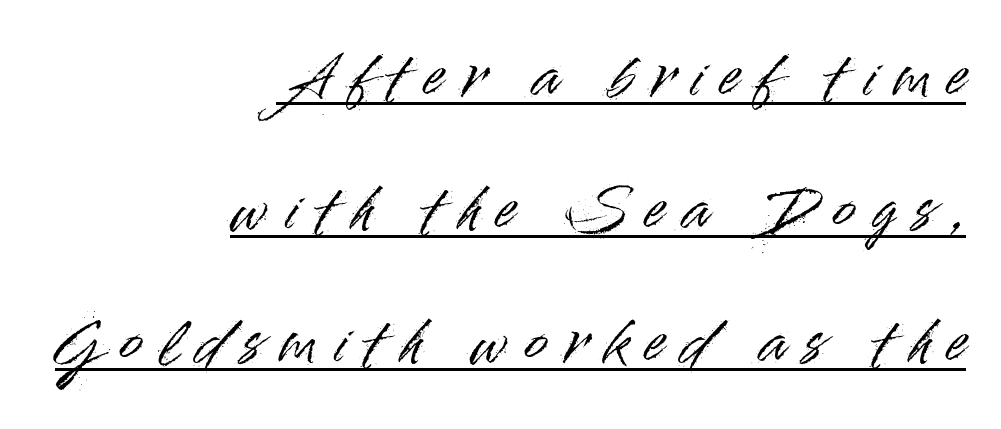
Q: Is the text italic (slanted)? A: Yes.
Q: Is the typeface a serif or a sans-serif typeface? A: Sans-serif.
Q: Is the text underlined? A: Yes.
Q: How is the paragraph aligned? A: Right-aligned.
Q: Is the spacing between letters normal or unusually wide? A: Unusually wide.
Q: Is the spacing between lines tight, normal or loose? A: Loose.
Q: Width (condensed, normal, or wide)? A: Normal.
Q: Stroke contrast? A: High.
Q: x-height? A: Small.
Q: Monospaced? A: No.
